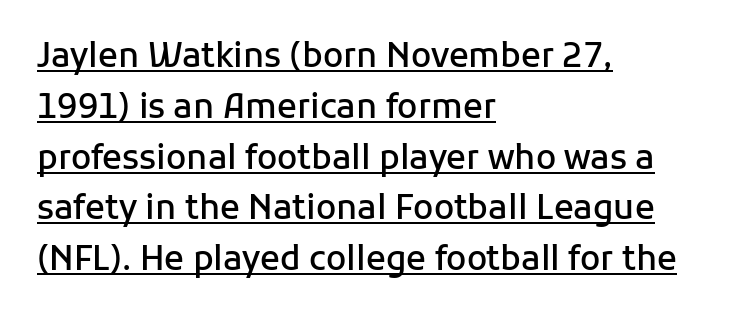
Q: Is the text bold? A: Semi-bold.
Q: Is the text italic (slanted)? A: No, it is upright.
Q: Is the typeface a serif or a sans-serif typeface? A: Sans-serif.
Q: Is the text underlined? A: Yes.
Q: How is the paragraph aligned? A: Left-aligned.
Q: Is the spacing between letters normal or unusually wide? A: Normal.
Q: Is the spacing between lines tight, normal or loose? A: Normal.
Q: Width (condensed, normal, or wide)? A: Normal.
Q: Stroke contrast? A: Low.
Q: x-height? A: Medium.
Q: Monospaced? A: No.
